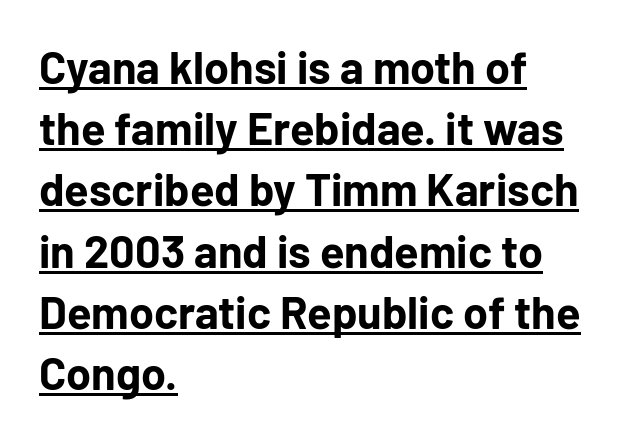
The image shows 45 px bold sans-serif type, upright; set left-aligned, normal line spacing (1.36x), normal letter spacing, underlined; low stroke contrast and a medium x-height.
